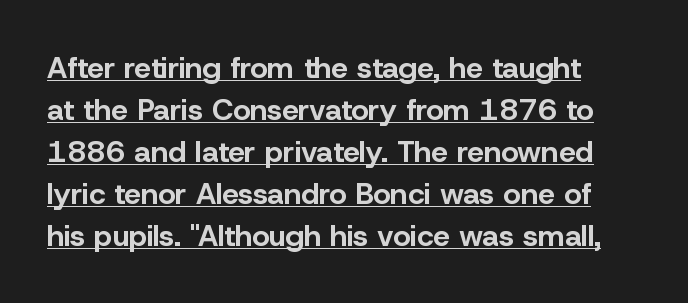
{"serif": "no", "italic": "no", "bold": "yes", "weight": "bold", "width": "normal", "stroke_contrast": "low", "x_height": "medium", "monospaced": "no", "underline": "yes", "align": "left", "line_spacing": "normal", "line_spacing_ratio": 1.4, "letter_spacing": "normal", "letter_spacing_em": 0.0, "glyph_px": 30}
